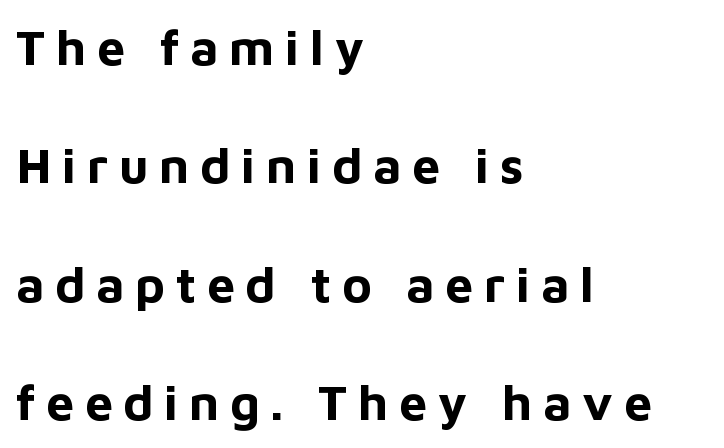
{"serif": "no", "italic": "no", "bold": "yes", "weight": "bold", "width": "normal", "stroke_contrast": "low", "x_height": "medium", "monospaced": "no", "underline": "no", "align": "left", "line_spacing": "loose", "line_spacing_ratio": 2.37, "letter_spacing": "wide", "letter_spacing_em": 0.21, "glyph_px": 50}
